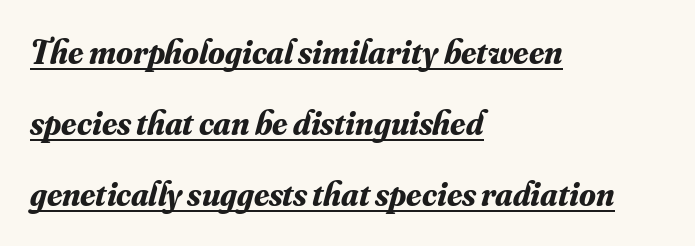
{"serif": "yes", "italic": "yes", "lean": "right", "slant_degrees": 16, "bold": "yes", "weight": "bold", "width": "normal", "stroke_contrast": "medium", "x_height": "small", "monospaced": "no", "underline": "yes", "align": "left", "line_spacing": "loose", "line_spacing_ratio": 2.09, "letter_spacing": "normal", "letter_spacing_em": 0.0, "glyph_px": 34}
